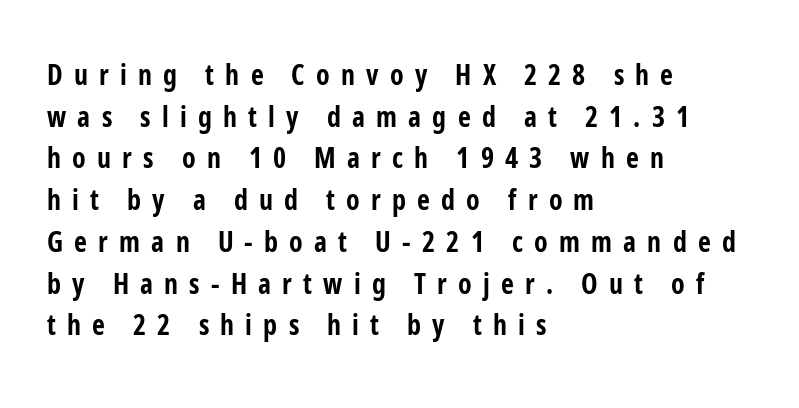
Q: Is the text bold? A: Yes.
Q: Is the text italic (slanted)? A: No, it is upright.
Q: Is the typeface a serif or a sans-serif typeface? A: Sans-serif.
Q: Is the text underlined? A: No.
Q: How is the paragraph aligned? A: Left-aligned.
Q: Is the spacing between letters normal or unusually wide? A: Unusually wide.
Q: Is the spacing between lines tight, normal or loose? A: Normal.
Q: Width (condensed, normal, or wide)? A: Condensed.
Q: Stroke contrast? A: Low.
Q: x-height? A: Medium.
Q: Monospaced? A: No.
